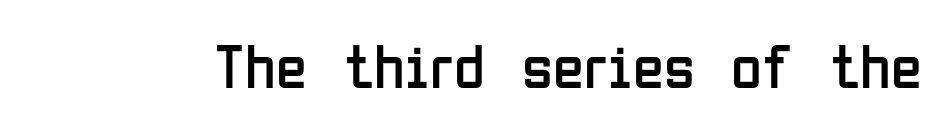
{"serif": "no", "italic": "no", "bold": "no", "weight": "regular", "width": "condensed", "stroke_contrast": "low", "x_height": "medium", "monospaced": "no", "underline": "no", "letter_spacing": "normal", "letter_spacing_em": 0.0, "glyph_px": 63}
